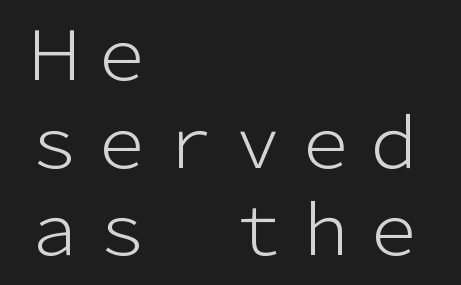
You can tell from the bare stems that sans-serif type was used. The face used here is rendered with its standard letterfit. The lines in this sample share a left origin and differ only in where they stop. What's the leading like? Ordinary, nothing unusual. Beneath every word, the page is bare.
